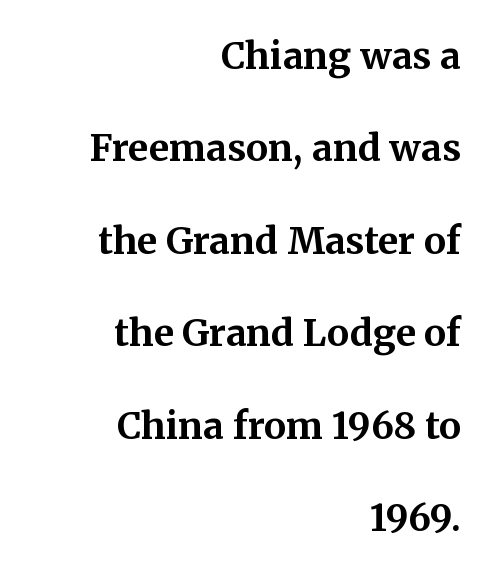
The image shows 37 px bold serif type, upright; set right-aligned, loose line spacing (2.5x), normal letter spacing, not underlined; medium stroke contrast and a medium x-height.
